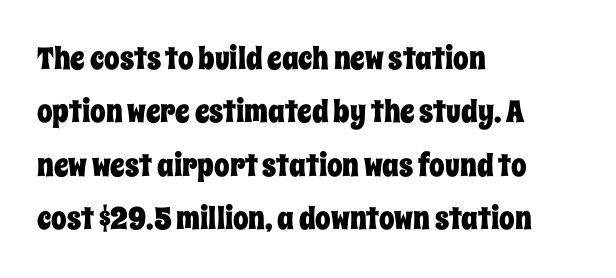
{"italic": "no", "width": "condensed", "stroke_contrast": "low", "x_height": "large", "monospaced": "no", "underline": "no", "align": "left", "line_spacing_ratio": 1.72, "letter_spacing": "normal", "letter_spacing_em": 0.0, "glyph_px": 31}
